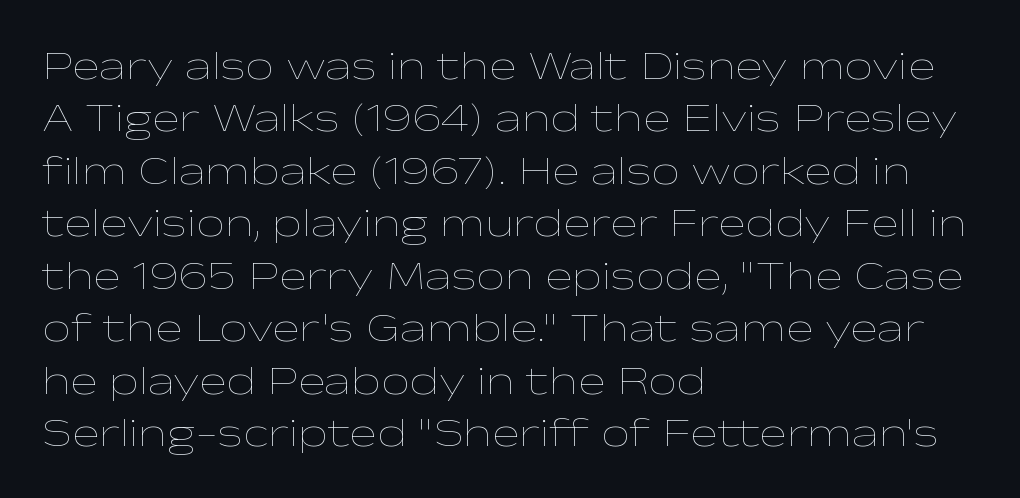
The image shows 41 px thin, wide type, upright; set left-aligned, normal line spacing (1.28x), normal letter spacing, not underlined; low stroke contrast and a medium x-height.
